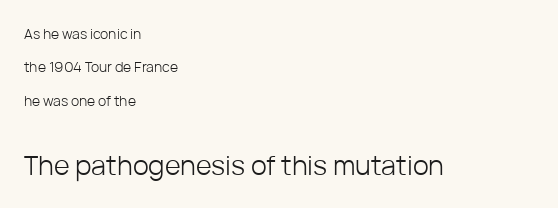
The image shows 27 px text type, upright; set left-aligned, loose line spacing (2.39x), normal letter spacing, not underlined; the second (bottom) block is 1.93x larger.
